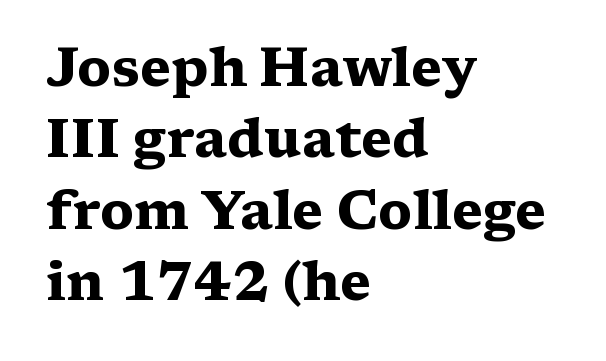
{"serif": "yes", "italic": "no", "bold": "yes", "weight": "heavy", "width": "wide", "stroke_contrast": "medium", "x_height": "medium", "monospaced": "no", "underline": "no", "align": "left", "line_spacing": "normal", "line_spacing_ratio": 1.32, "letter_spacing": "normal", "letter_spacing_em": 0.0, "glyph_px": 54}
